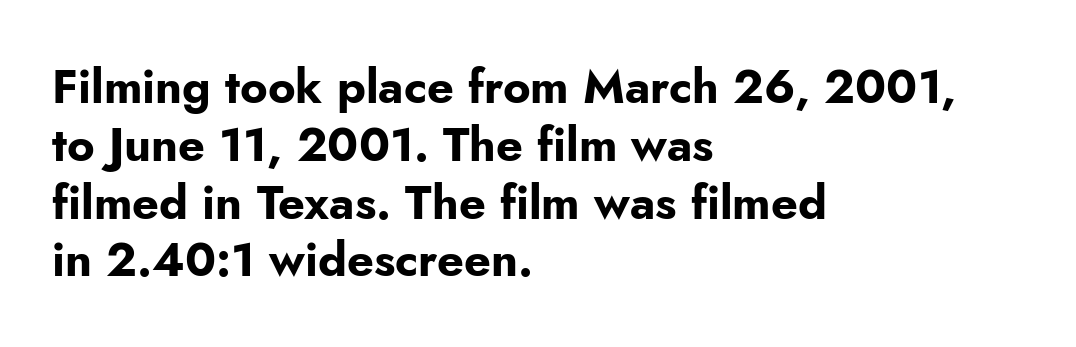
Q: Is the text bold? A: Yes.
Q: Is the text italic (slanted)? A: No, it is upright.
Q: Is the typeface a serif or a sans-serif typeface? A: Sans-serif.
Q: Is the text underlined? A: No.
Q: How is the paragraph aligned? A: Left-aligned.
Q: Is the spacing between letters normal or unusually wide? A: Normal.
Q: Width (condensed, normal, or wide)? A: Normal.
Q: Stroke contrast? A: Low.
Q: x-height? A: Small.
Q: Monospaced? A: No.
